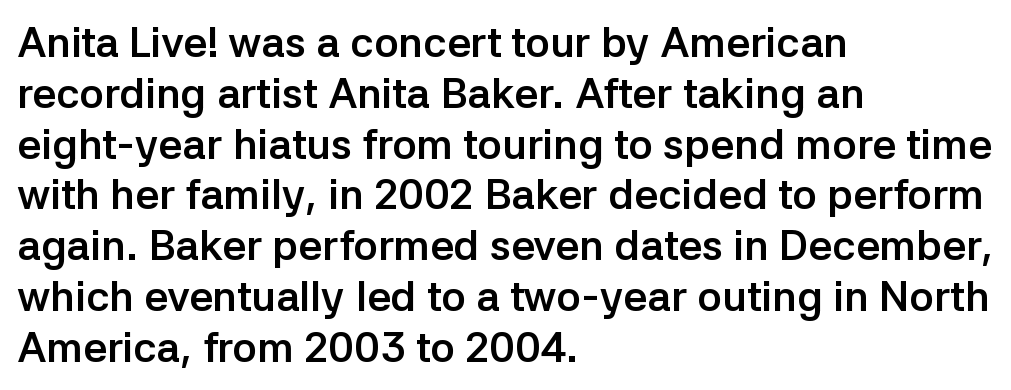
This rendering employs a face without finishing strokes, i.e., a sans-serif. This rendering features lettering with no underline. The lines are quadded left. Typesetter's note: full bold, strokes at maximum text heaviness. Characters remain perfectly vertical along every line. Characters follow at the spacing the type designer built in.
